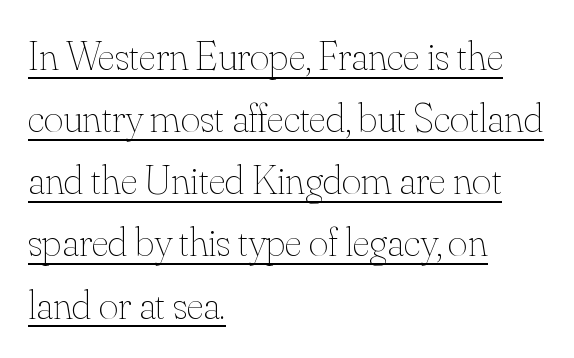
The image shows 42 px thin type, upright; set left-aligned, normal line spacing (1.48x), normal letter spacing, underlined; medium stroke contrast and a small x-height.
